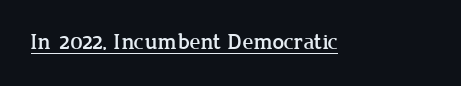
The image shows 23 px text type, upright; set normal letter spacing, underlined.
